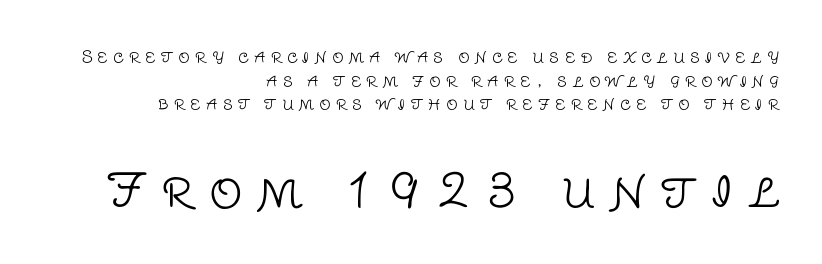
The image shows 47 px light sans-serif type; set right-aligned, normal line spacing (1.47x), unusually wide letter spacing (+0.33 em), not underlined; the second (bottom) block is 2.94x larger; low stroke contrast and a large x-height.
